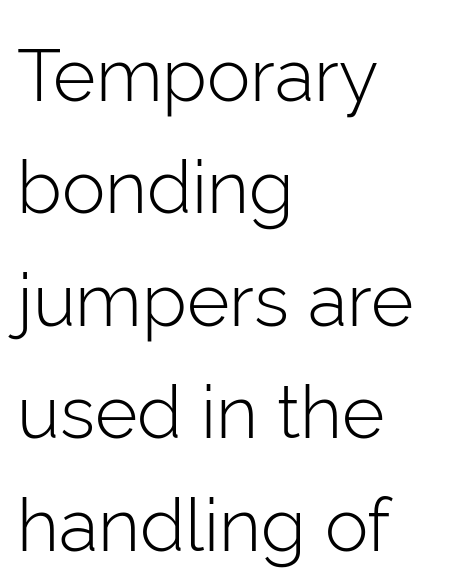
The specimen omits any rule beneath the text block's lines. Grotesque or geometric, the face here clearly has no serifs. Weight: in the light-to-regular range. Notice how descenders clear the ascenders below comfortably — that's standard leading. Horizontally, the lines are justified to the leading edge only.
